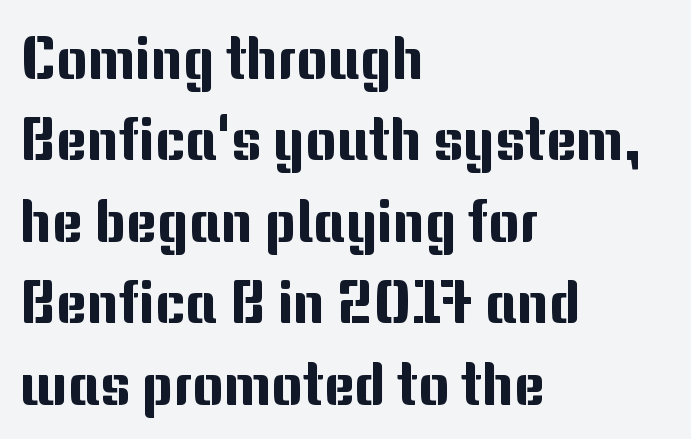
{"serif": "no", "italic": "no", "width": "normal", "stroke_contrast": "medium", "x_height": "medium", "monospaced": "no", "underline": "no", "align": "left", "line_spacing": "normal", "line_spacing_ratio": 1.38, "letter_spacing": "normal", "letter_spacing_em": 0.0, "glyph_px": 59}
